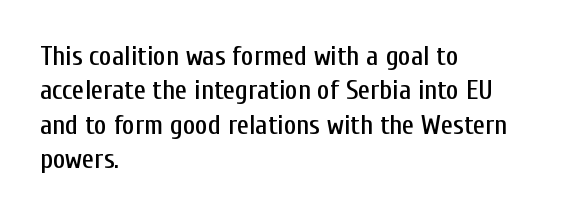
{"italic": "no", "underline": "no", "align": "left", "line_spacing": "normal", "line_spacing_ratio": 1.27, "letter_spacing": "normal", "letter_spacing_em": 0.0, "glyph_px": 27}
